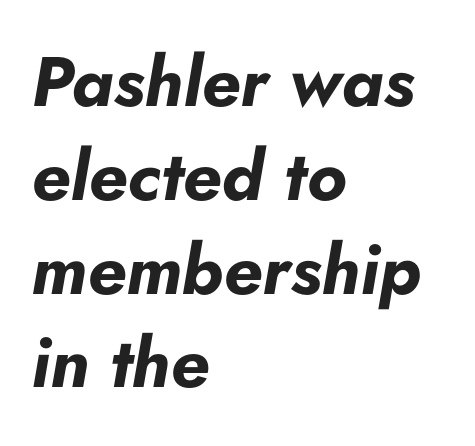
The words here are not underlined. Pretty heavy lettering here — definitely bold. Summary of vertical rhythm: regular, with standard interline spacing. Letter spacing: default.
